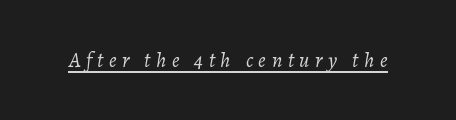
This is oblique type, the kind used for emphasis or titles. The font sits on the lighter half of the weight spectrum, regular included. Characters follow at a spacing far wider than the type designer built in. Does a line run under the words? Yes, clearly.
